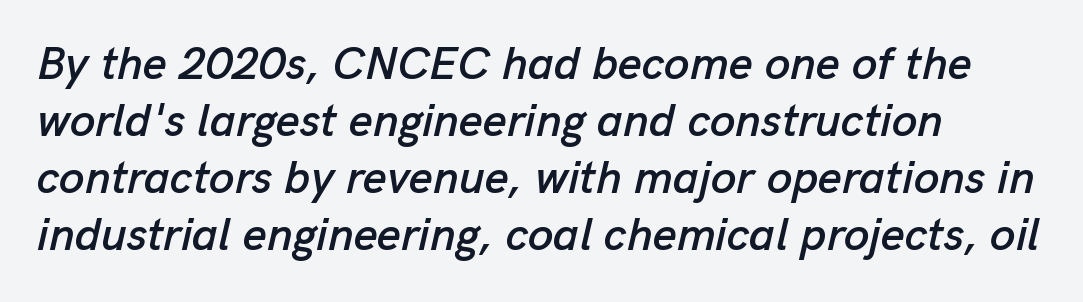
Alignment: flush left. The text carries the slant typical of an italic or oblique font. The passage shown is not underscored anywhere. These lines keep a tight, regular rhythm from letter to letter. Think of a printed novel: that variable character pitch is what you see here.
